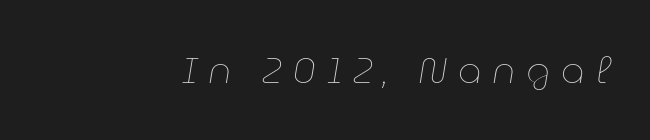
{"italic": "yes", "lean": "right", "slant_degrees": 9, "bold": "no", "weight": "thin", "width": "normal", "stroke_contrast": "low", "x_height": "medium", "monospaced": "no", "underline": "no", "letter_spacing": "wide", "letter_spacing_em": 0.28, "glyph_px": 37}
